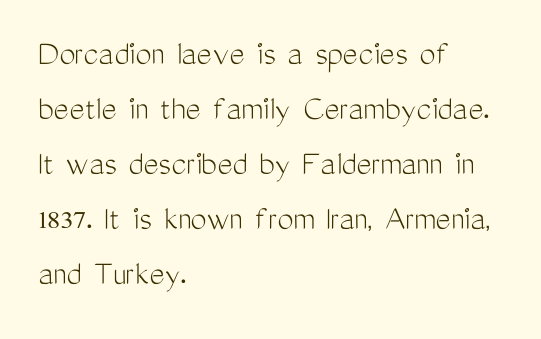
Note the varied advance widths — an 'i' is clearly narrower than an 'm'. One glance says typical: line gaps are just what's usual. Do the letters lean? They stand straight. Letter spacing: default. Serif or sans? Sans — the stroke terminals are bare.
